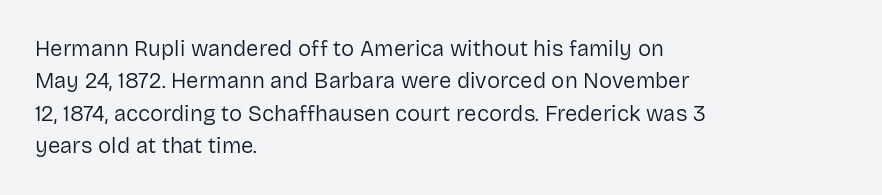
Q: Is the text bold? A: No.
Q: Is the text italic (slanted)? A: No, it is upright.
Q: Is the text underlined? A: No.
Q: How is the paragraph aligned? A: Left-aligned.
Q: Is the spacing between letters normal or unusually wide? A: Normal.
Q: Is the spacing between lines tight, normal or loose? A: Normal.
